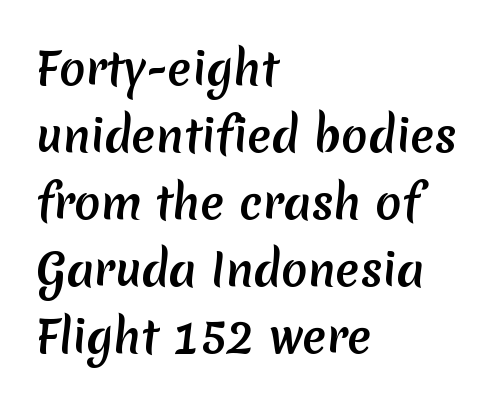
Check under the words: just untouched page. To sum up the face: it is a sans, with no serifs. The face used here is rendered with its standard letterfit. Students, observe: this is what conventionally led text looks like. Left-aligned paragraph, ragged on the right.
